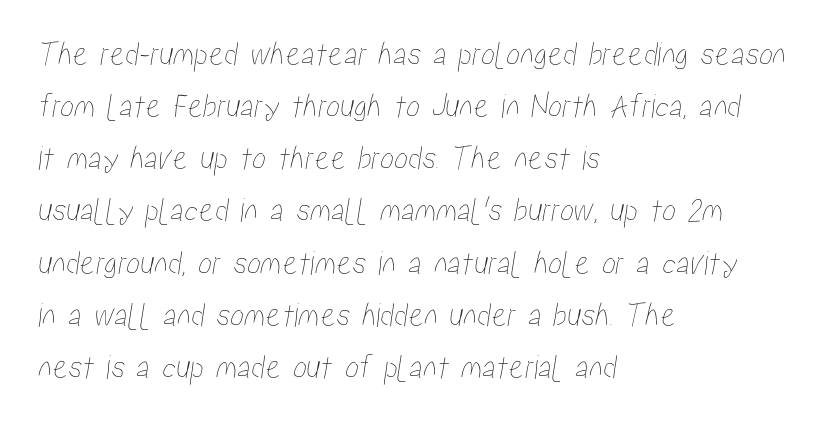
Q: Is the text underlined? A: No.
Q: How is the paragraph aligned? A: Left-aligned.
Q: Is the spacing between letters normal or unusually wide? A: Normal.
Q: Is the spacing between lines tight, normal or loose? A: Normal.
Q: Width (condensed, normal, or wide)? A: Condensed.
Q: Stroke contrast? A: Low.
Q: x-height? A: Medium.
Q: Monospaced? A: No.
